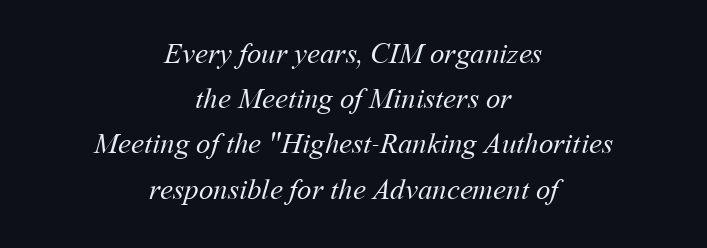
Q: Is the text bold? A: No.
Q: Is the text underlined? A: No.
Q: How is the paragraph aligned? A: Centered.
Q: Is the spacing between letters normal or unusually wide? A: Normal.
Q: Is the spacing between lines tight, normal or loose? A: Normal.
Q: Width (condensed, normal, or wide)? A: Normal.
Q: Stroke contrast? A: Medium.
Q: x-height? A: Medium.
Q: Monospaced? A: No.
